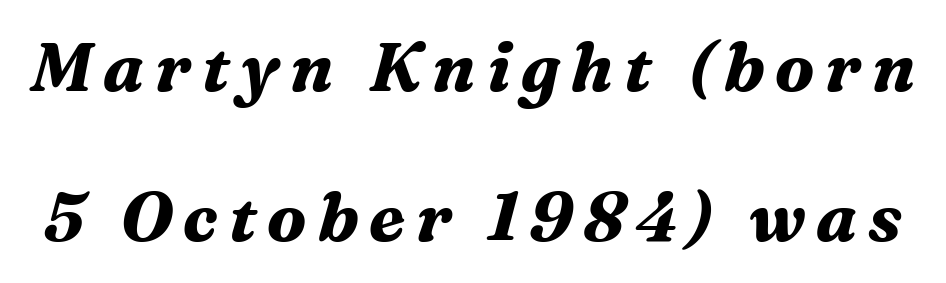
This rendering features lettering with no underline. Successive baselines arrive slowly, with a big drop between each. Varying glyph widths throughout — classic text-font behaviour. What kind of face is this? One with serifs.
